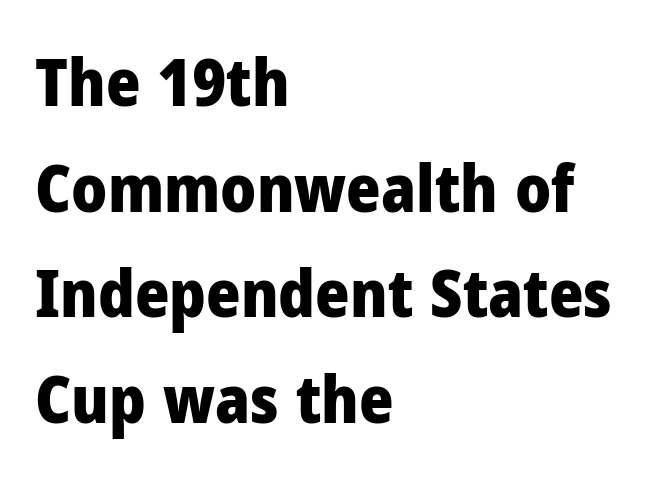
The image shows 66 px heavy sans-serif type, upright; set left-aligned, normal line spacing (1.6x), normal letter spacing, not underlined; low stroke contrast and a medium x-height.
